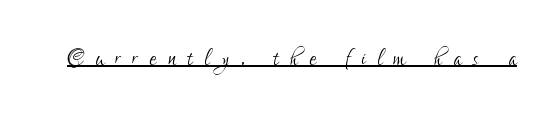
Observe the absence of serifs on each vertical stroke in this sample. The words here are underlined. The rendering inserts visible extra space after every character. The letters look calm and open, with moderate or lighter stems. The face used here is proportionally spaced, like ordinary book or web type.
